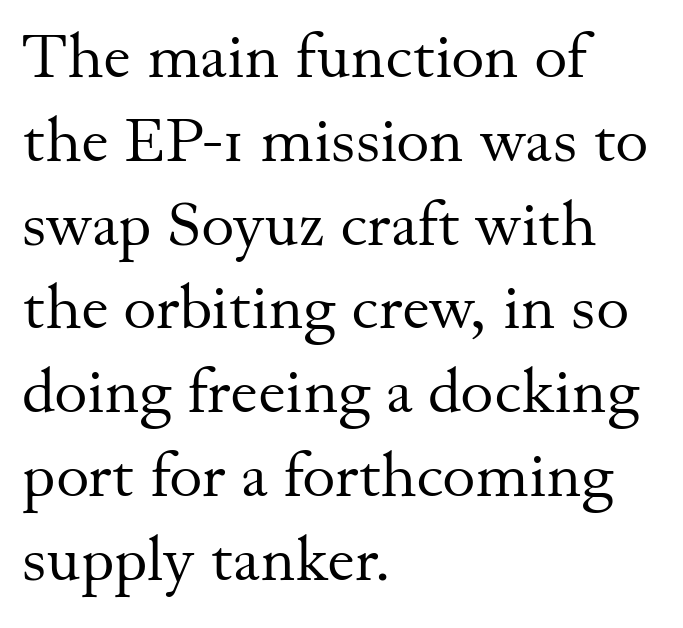
The lines sit at an ordinary, default distance from one another. The horizontal fit of the characters is conventional and even. The passage shown is typed in a proportional face where columns would drift. Plain, unruled lines of type.
